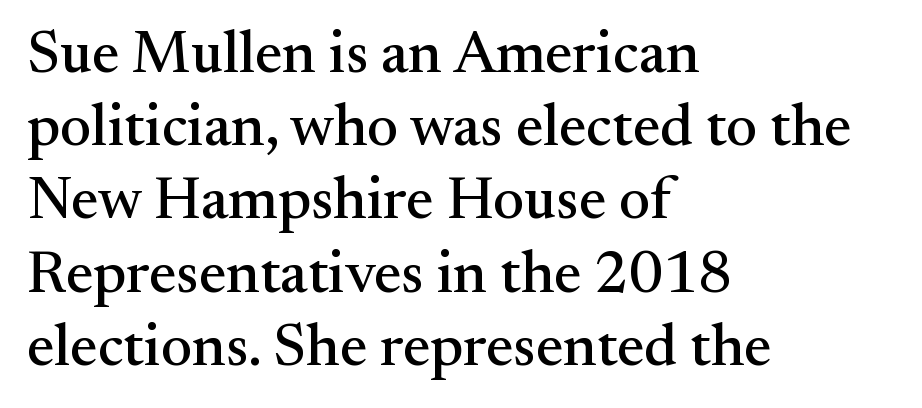
{"serif": "yes", "italic": "no", "width": "normal", "stroke_contrast": "medium", "x_height": "small", "monospaced": "no", "underline": "no", "align": "left", "line_spacing_ratio": 1.22, "letter_spacing": "normal", "letter_spacing_em": 0.0, "glyph_px": 60}
